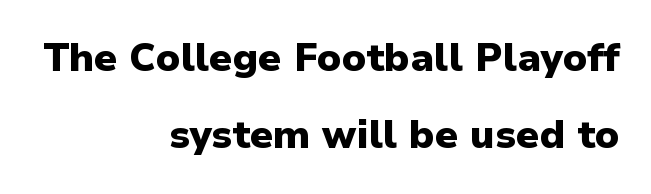
Q: Is the text bold? A: Yes.
Q: Is the text italic (slanted)? A: No, it is upright.
Q: Is the typeface a serif or a sans-serif typeface? A: Sans-serif.
Q: Is the text underlined? A: No.
Q: How is the paragraph aligned? A: Right-aligned.
Q: Is the spacing between letters normal or unusually wide? A: Normal.
Q: Is the spacing between lines tight, normal or loose? A: Loose.
Q: Width (condensed, normal, or wide)? A: Normal.
Q: Stroke contrast? A: Low.
Q: x-height? A: Medium.
Q: Monospaced? A: No.
